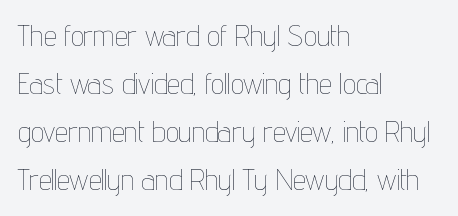
Has an underline been added? It has not. Students, observe: this is what conventionally led text looks like. Here the glyphs are tracked normally, forming tight word shapes. Unlike italic type, these characters show no tilt at all.
